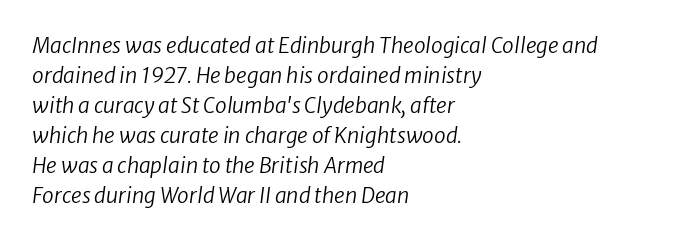
The image shows 21 px text type, italic (leaning right); set left-aligned, normal line spacing (1.43x), normal letter spacing, not underlined.
